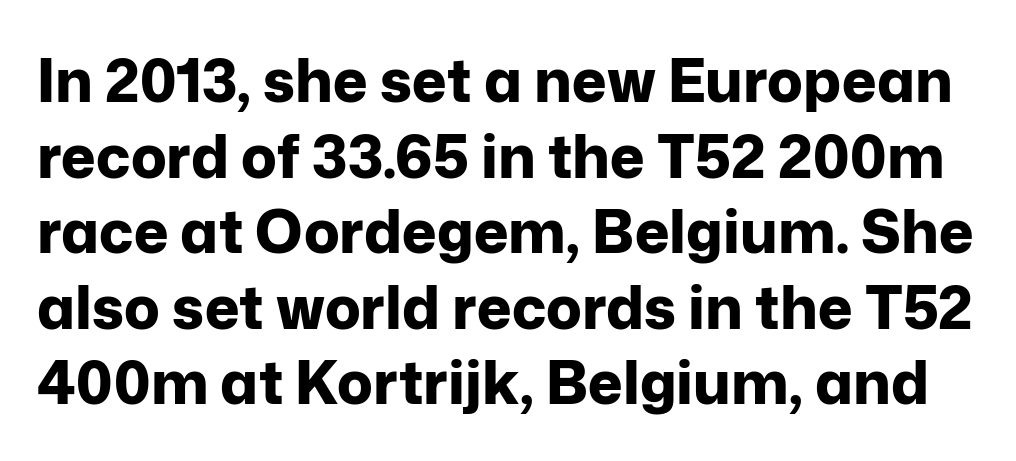
The image shows 59 px bold sans-serif type, upright; set normal line spacing (1.28x), normal letter spacing, not underlined; low stroke contrast and a medium x-height.
